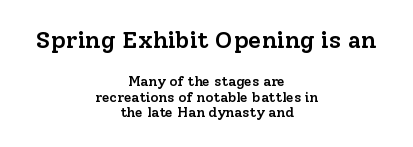
{"italic": "no", "bold": "semi", "underline": "no", "align": "center", "line_spacing": "tight", "line_spacing_ratio": 1.14, "letter_spacing": "normal", "letter_spacing_em": 0.0, "larger_block": "first", "size_ratio": 1.71, "glyph_px": 24}
